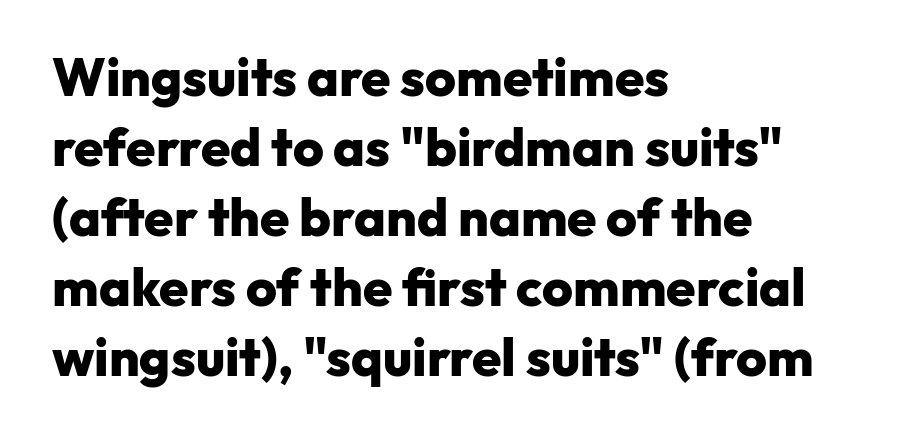
The image shows 53 px heavy sans-serif type, upright; set left-aligned, normal line spacing (1.32x), normal letter spacing, not underlined; low stroke contrast and a medium x-height.
